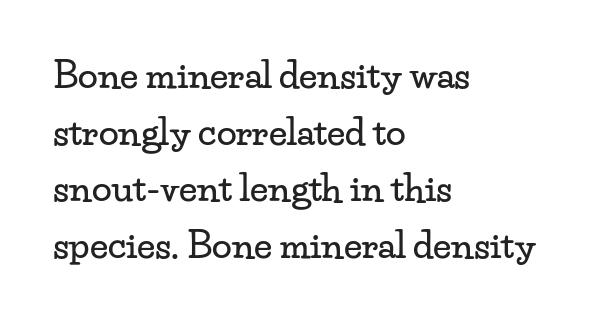
Q: Is the text italic (slanted)? A: No, it is upright.
Q: Is the typeface a serif or a sans-serif typeface? A: Serif.
Q: Is the text underlined? A: No.
Q: How is the paragraph aligned? A: Left-aligned.
Q: Is the spacing between letters normal or unusually wide? A: Normal.
Q: Is the spacing between lines tight, normal or loose? A: Normal.
Q: Width (condensed, normal, or wide)? A: Wide.
Q: Stroke contrast? A: Low.
Q: x-height? A: Small.
Q: Monospaced? A: No.
